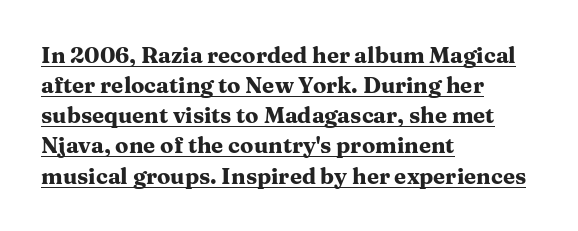
{"italic": "no", "bold": "yes", "underline": "yes", "align": "left", "line_spacing": "normal", "line_spacing_ratio": 1.37, "letter_spacing": "normal", "letter_spacing_em": 0.0, "glyph_px": 22}
